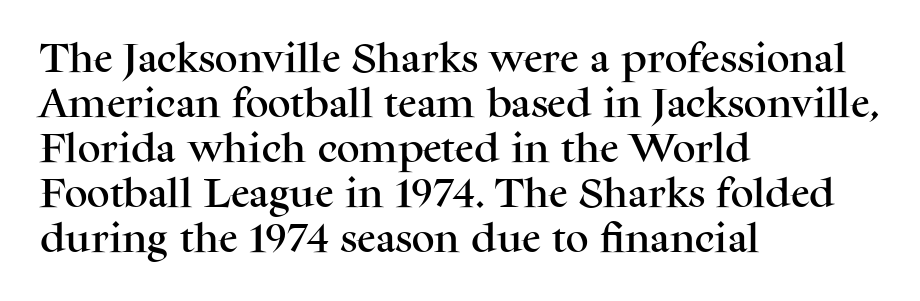
{"serif": "yes", "italic": "no", "width": "normal", "stroke_contrast": "medium", "x_height": "medium", "monospaced": "no", "underline": "no", "align": "left", "line_spacing": "normal", "line_spacing_ratio": 1.41, "letter_spacing": "normal", "letter_spacing_em": 0.0, "glyph_px": 32}
